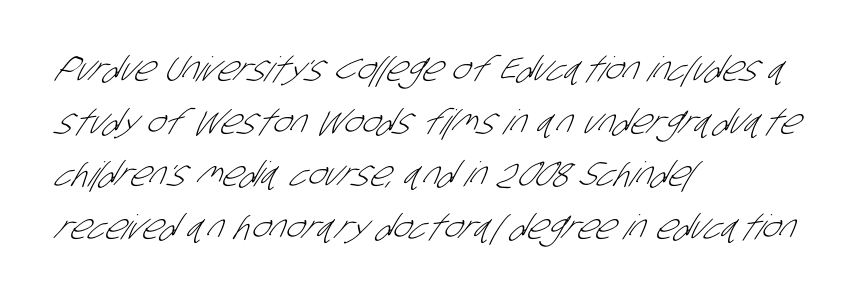
The image shows 34 px light, condensed sans-serif type; set left-aligned, normal line spacing (1.55x), normal letter spacing, not underlined; low stroke contrast and a large x-height.
